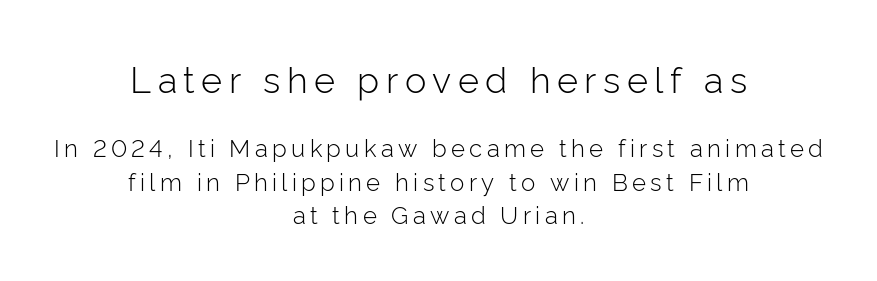
Q: Is the text bold? A: No.
Q: Is the text italic (slanted)? A: No, it is upright.
Q: Is the typeface a serif or a sans-serif typeface? A: Sans-serif.
Q: Is the text underlined? A: No.
Q: How is the paragraph aligned? A: Centered.
Q: Is the spacing between lines tight, normal or loose? A: Normal.
Q: Which block of text is set in a larger size, the first (top) or the second (bottom)? A: The first (top) one.
Q: Width (condensed, normal, or wide)? A: Normal.
Q: Stroke contrast? A: Low.
Q: x-height? A: Medium.
Q: Monospaced? A: No.
